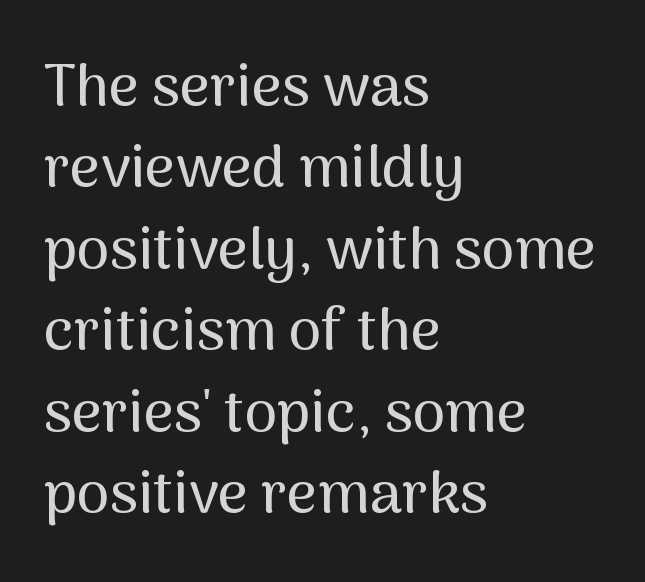
The image shows 59 px sans-serif type, upright; set left-aligned, normal line spacing (1.38x), normal letter spacing, not underlined; medium stroke contrast and a medium x-height.
